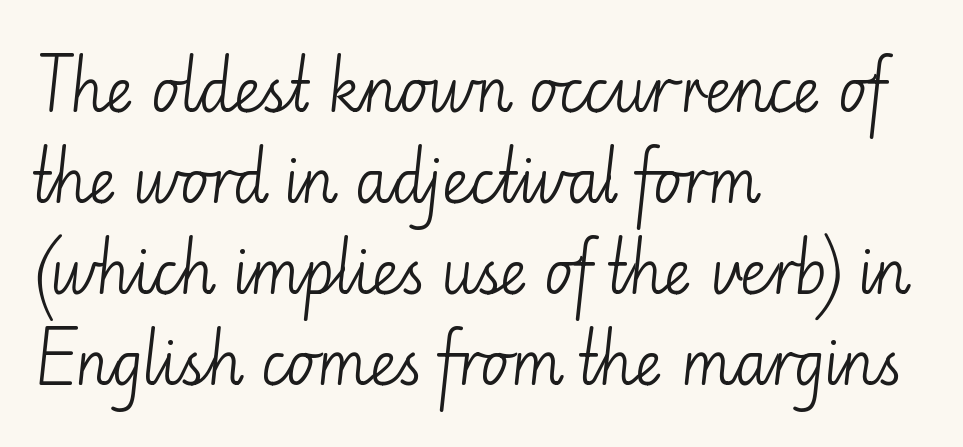
The image shows 59 px light sans-serif type; set left-aligned, normal line spacing (1.54x), normal letter spacing, not underlined; low stroke contrast and a small x-height.
